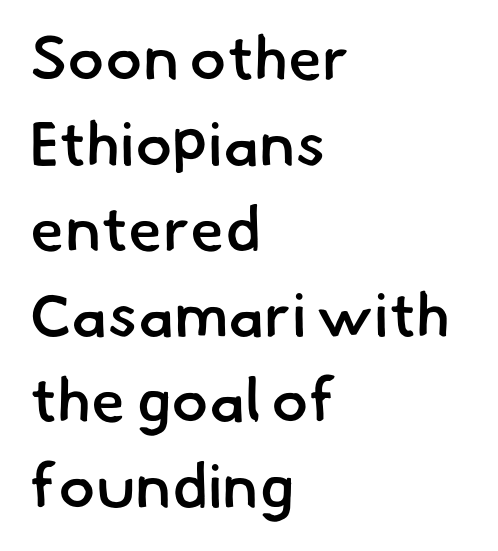
Q: Is the text bold? A: Semi-bold.
Q: Is the typeface a serif or a sans-serif typeface? A: Sans-serif.
Q: Is the text underlined? A: No.
Q: How is the paragraph aligned? A: Left-aligned.
Q: Is the spacing between letters normal or unusually wide? A: Normal.
Q: Is the spacing between lines tight, normal or loose? A: Normal.
Q: Width (condensed, normal, or wide)? A: Normal.
Q: Stroke contrast? A: Low.
Q: x-height? A: Small.
Q: Monospaced? A: No.
